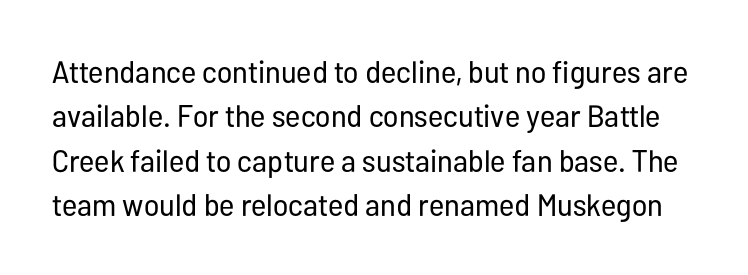
This sample keeps an unexceptional amount of space between lines. Here the designer chose a conventional face with non-uniform glyph widths. Stem width sits at or under what a default text font uses. The letters stand straight up with perfectly vertical stems. Words appear dense and cohesive because spacing is normal.
